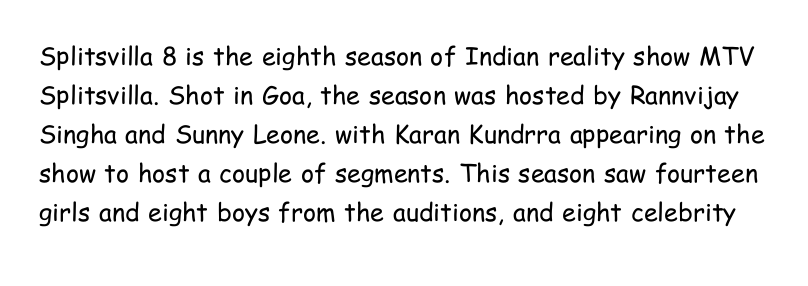
Q: Is the text bold? A: No.
Q: Is the text italic (slanted)? A: No, it is upright.
Q: Is the text underlined? A: No.
Q: Is the spacing between letters normal or unusually wide? A: Normal.
Q: Is the spacing between lines tight, normal or loose? A: Normal.
